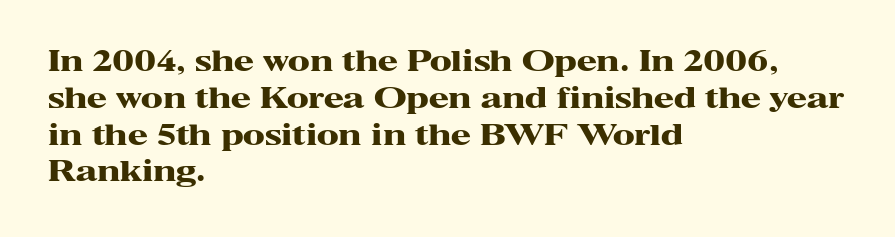
Check where the strokes stop: tiny serifs finish them off. Regular leading. Unlike italic type, these characters show no tilt at all. Inter-character spacing is left at the font's built-in metrics. The typesetting leans heavy: a genuine bold. The zone under the glyphs is completely vacant.
